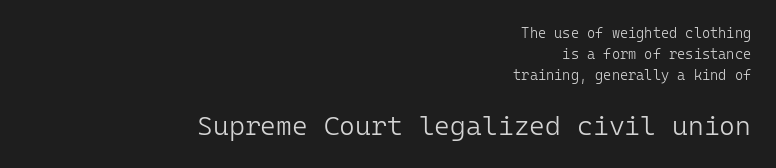
Caption: face not bold, strokes unweighted. Here the second block reads like a headline and the first like body copy. The horizontal fit of the characters is conventional and even. Rendered with straight, roman letterforms.
